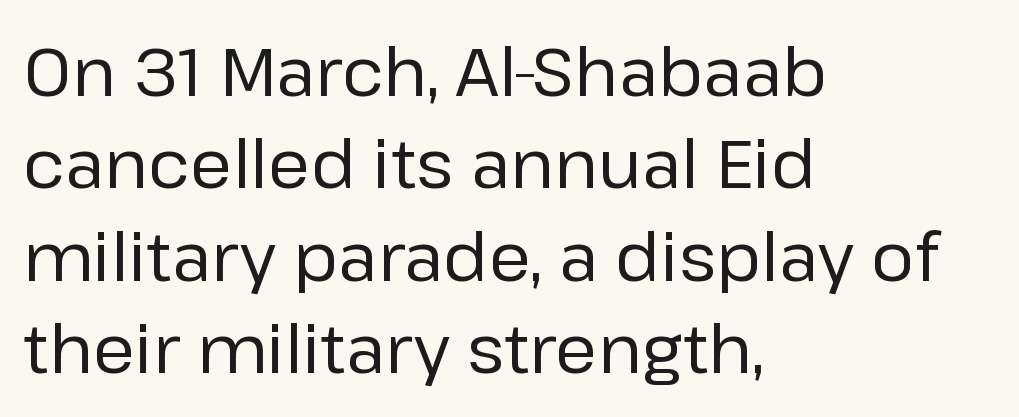
The image shows 68 px regular-weight sans-serif type, upright; set left-aligned, normal line spacing (1.36x), normal letter spacing, not underlined; low stroke contrast and a medium x-height.
